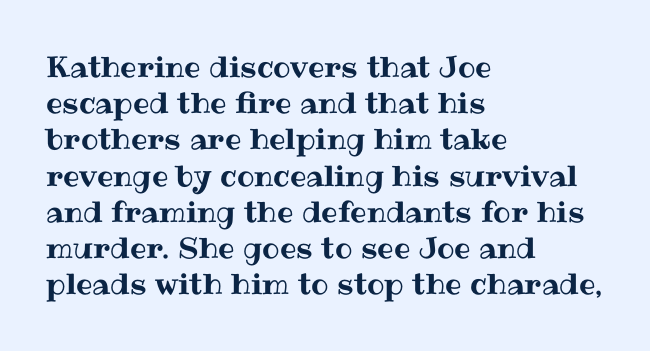
These lines sit exactly where default settings would place them. A student would call this left alignment; a typographer would say flush left, rag right. Varying glyph widths throughout — classic text-font behaviour. Rule under the text: the space is simply empty.
